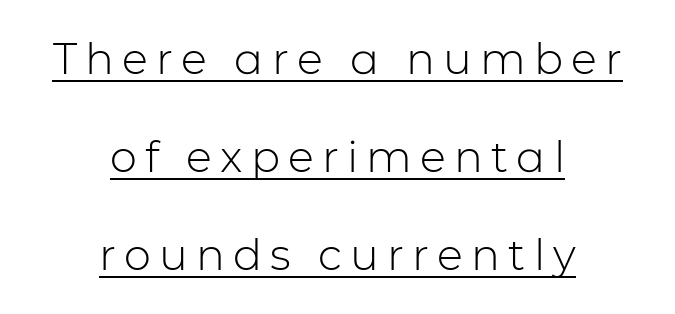
Q: Is the text bold? A: No.
Q: Is the text italic (slanted)? A: No, it is upright.
Q: Is the typeface a serif or a sans-serif typeface? A: Sans-serif.
Q: Is the text underlined? A: Yes.
Q: How is the paragraph aligned? A: Centered.
Q: Is the spacing between lines tight, normal or loose? A: Loose.
Q: Width (condensed, normal, or wide)? A: Normal.
Q: Stroke contrast? A: Low.
Q: x-height? A: Medium.
Q: Monospaced? A: No.
